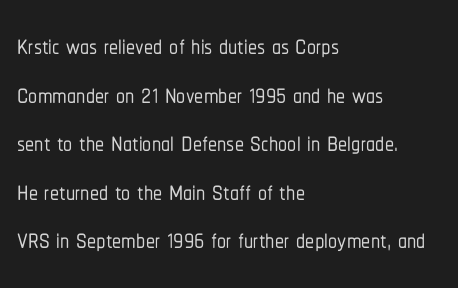
{"serif": "no", "italic": "no", "width": "condensed", "stroke_contrast": "low", "x_height": "medium", "monospaced": "no", "underline": "no", "align": "left", "line_spacing": "normal", "line_spacing_ratio": 1.35, "letter_spacing": "normal", "letter_spacing_em": 0.0, "glyph_px": 36}
